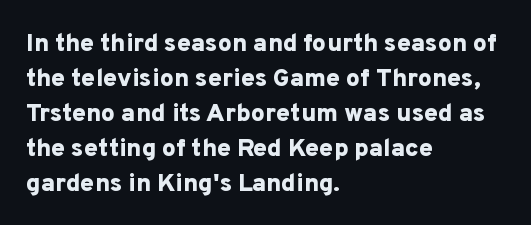
Q: Is the text bold? A: Yes.
Q: Is the text italic (slanted)? A: No, it is upright.
Q: Is the text underlined? A: No.
Q: How is the paragraph aligned? A: Left-aligned.
Q: Is the spacing between letters normal or unusually wide? A: Normal.
Q: Is the spacing between lines tight, normal or loose? A: Normal.
